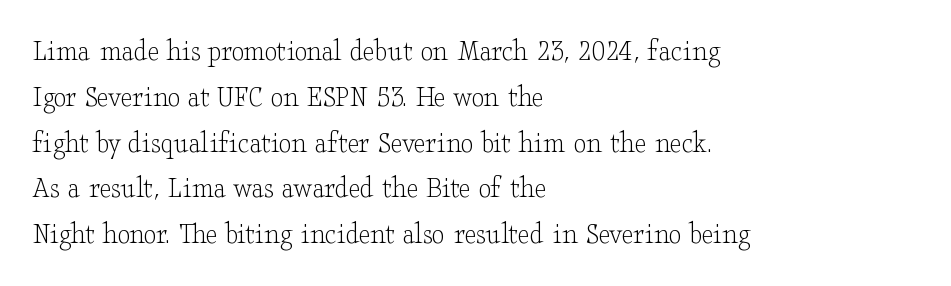
Note: serifs present on the glyphs. Horizontal alignment here is leftward, the default for most running prose. This sample keeps an unexceptional amount of space between lines. These lines are rendered in a variable-pitch font.
